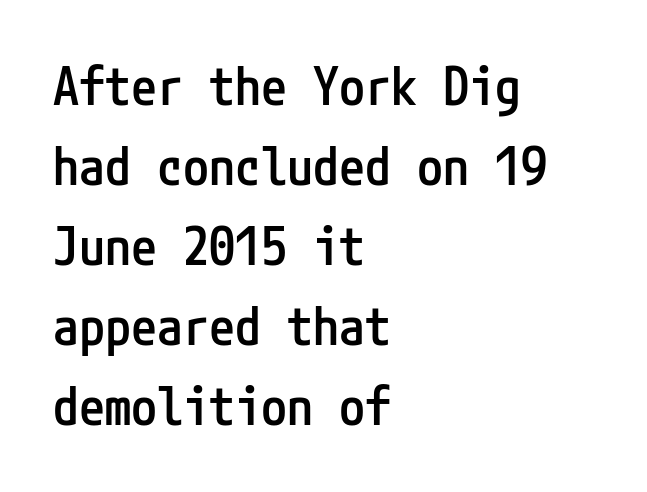
This sample uses plain, unmodified letter spacing. Horizontally, the lines are justified to the leading edge only. This is moderately heavy type, rendered in semibold. This is the regular roman posture of the typeface.
